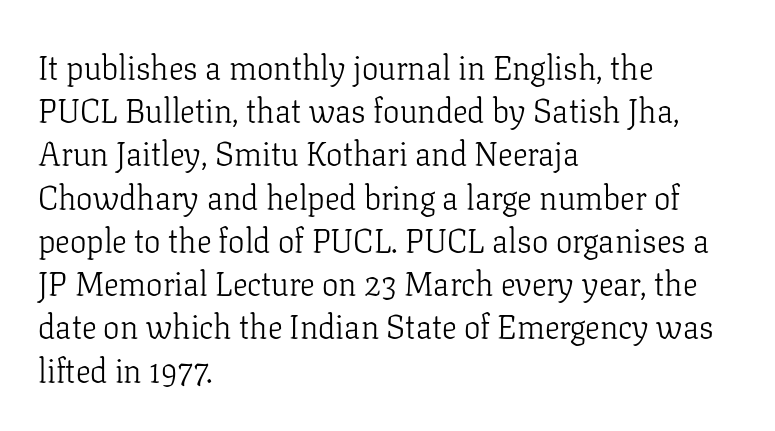
The image shows 33 px light serif type, upright; set left-aligned, normal line spacing (1.31x), normal letter spacing, not underlined; low stroke contrast and a medium x-height.
